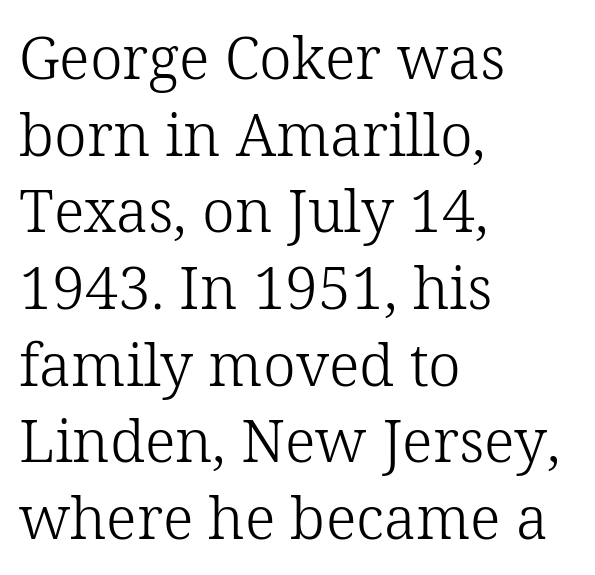
Observe the ordinary spacing: letters are neighbours, not strangers. The face used here is proportionally spaced, like ordinary book or web type. These lines are set flush left with a ragged right edge. Unmarked baselines from the first word to the last. Letterform terminals end in serifs throughout the passage.
